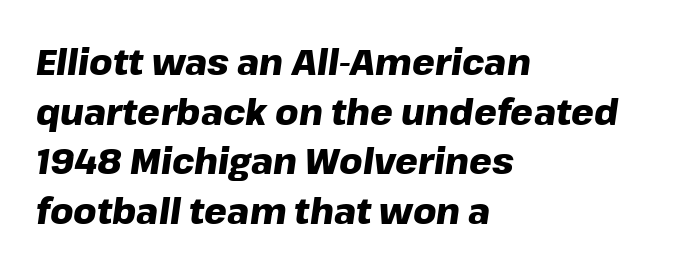
Q: Is the text bold? A: Yes.
Q: Is the text italic (slanted)? A: Yes, it leans right by about 8 degrees.
Q: Is the text underlined? A: No.
Q: How is the paragraph aligned? A: Left-aligned.
Q: Is the spacing between letters normal or unusually wide? A: Normal.
Q: Is the spacing between lines tight, normal or loose? A: Normal.
Q: Width (condensed, normal, or wide)? A: Normal.
Q: Stroke contrast? A: Low.
Q: x-height? A: Medium.
Q: Monospaced? A: No.
